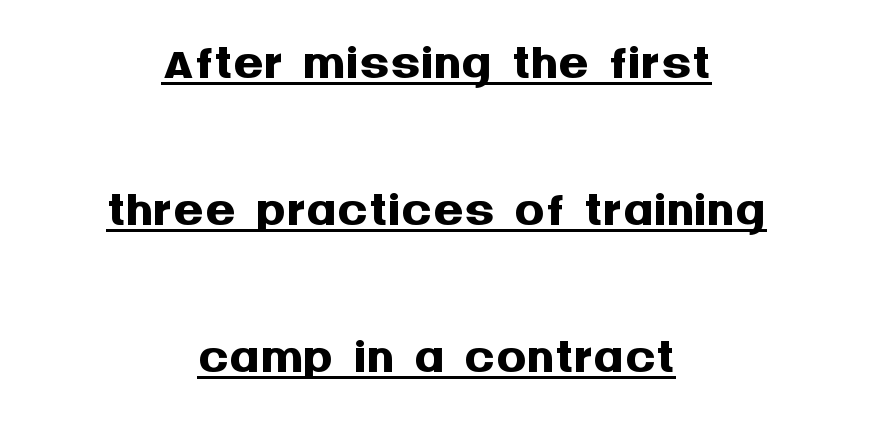
The image shows 75 px semibold sans-serif type, upright; set centered, loose line spacing (1.96x), normal letter spacing, underlined; medium stroke contrast and a large x-height.
